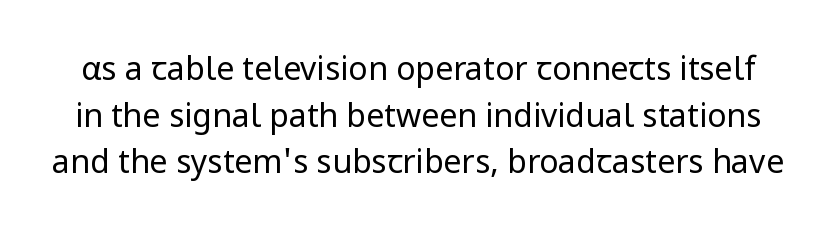
{"serif": "no", "italic": "no", "bold": "no", "weight": "regular", "width": "normal", "stroke_contrast": "low", "x_height": "medium", "monospaced": "no", "underline": "no", "line_spacing": "normal", "line_spacing_ratio": 1.46, "letter_spacing": "normal", "letter_spacing_em": 0.0, "glyph_px": 32}
